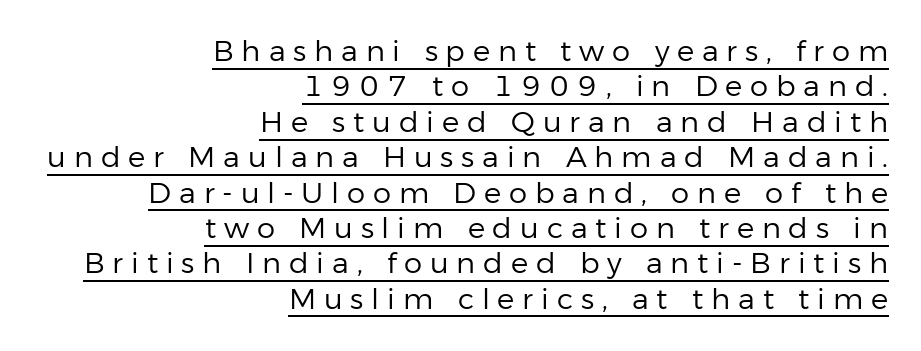
The image shows 29 px regular-weight sans-serif type, upright; set right-aligned, line spacing 1.22x, unusually wide letter spacing (+0.27 em), underlined; low stroke contrast and a medium x-height.
